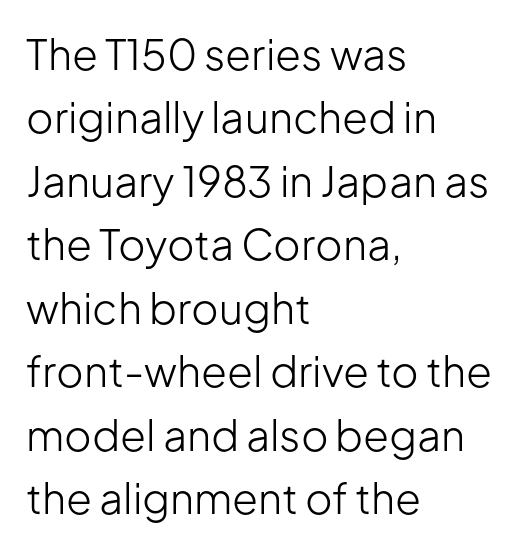
Q: Is the text bold? A: No.
Q: Is the text italic (slanted)? A: No, it is upright.
Q: Is the typeface a serif or a sans-serif typeface? A: Sans-serif.
Q: Is the text underlined? A: No.
Q: How is the paragraph aligned? A: Left-aligned.
Q: Is the spacing between letters normal or unusually wide? A: Normal.
Q: Is the spacing between lines tight, normal or loose? A: Normal.
Q: Width (condensed, normal, or wide)? A: Normal.
Q: Stroke contrast? A: Low.
Q: x-height? A: Medium.
Q: Monospaced? A: No.
